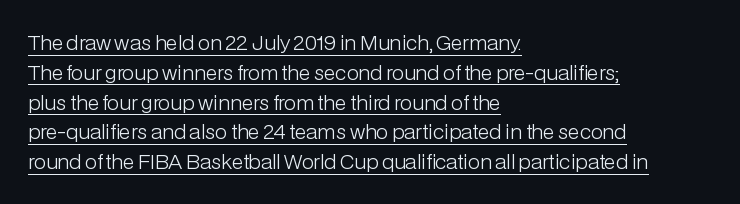
Q: Is the text bold? A: No.
Q: Is the text italic (slanted)? A: No, it is upright.
Q: Is the text underlined? A: Yes.
Q: How is the paragraph aligned? A: Left-aligned.
Q: Is the spacing between letters normal or unusually wide? A: Normal.
Q: Is the spacing between lines tight, normal or loose? A: Normal.
